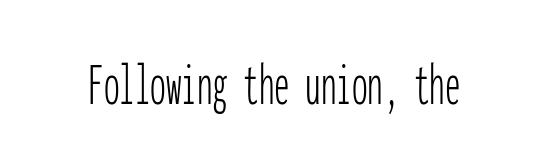
Q: Is the text bold? A: No.
Q: Is the text italic (slanted)? A: No, it is upright.
Q: Is the typeface a serif or a sans-serif typeface? A: Sans-serif.
Q: Is the text underlined? A: No.
Q: Is the spacing between letters normal or unusually wide? A: Normal.
Q: Width (condensed, normal, or wide)? A: Condensed.
Q: Stroke contrast? A: Low.
Q: x-height? A: Medium.
Q: Monospaced? A: Yes.
